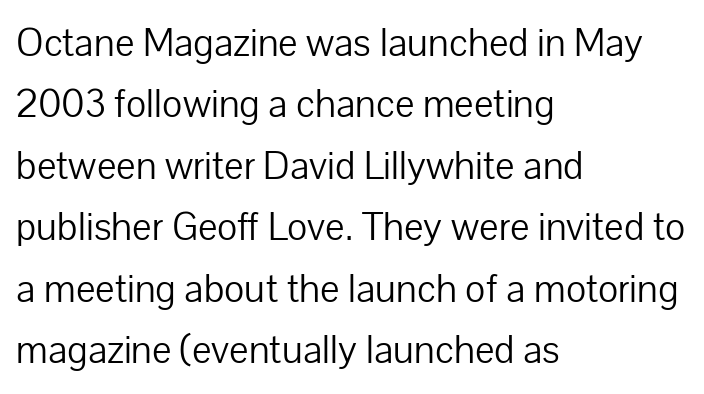
These lines are set flush left with a ragged right edge. Think of a printed novel: that variable character pitch is what you see here. Type without underlining. Interline gaps are of average width in this sample.
